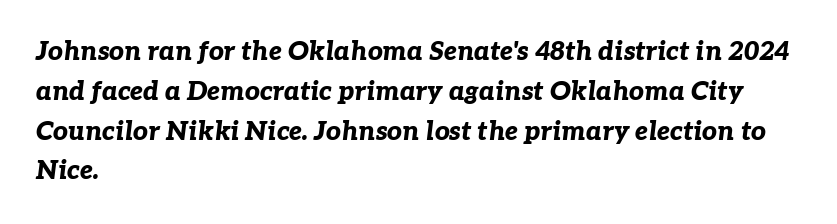
The image shows 26 px bold type, italic (leaning right); set left-aligned, normal line spacing (1.53x), normal letter spacing, not underlined.
